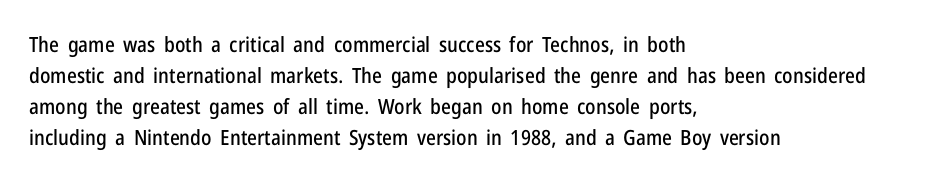
The image shows 21 px text type, upright; set left-aligned, normal line spacing (1.48x), normal letter spacing, not underlined.
